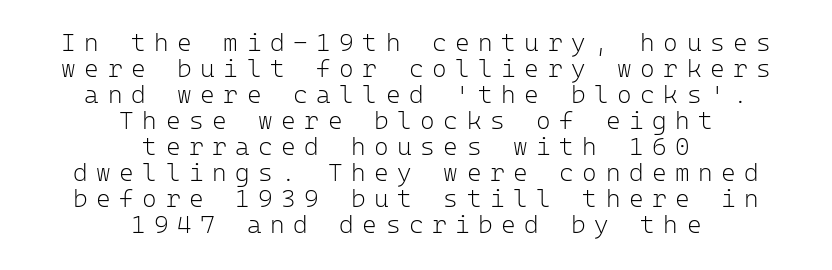
Between one letter and the next there's a generous, obvious gap. Quick note: interline space is minimal. No extra ink here — the face is not bold. Nobody drew a line under any word here. If you folded the block vertically in half, each line would mirror itself in length.
